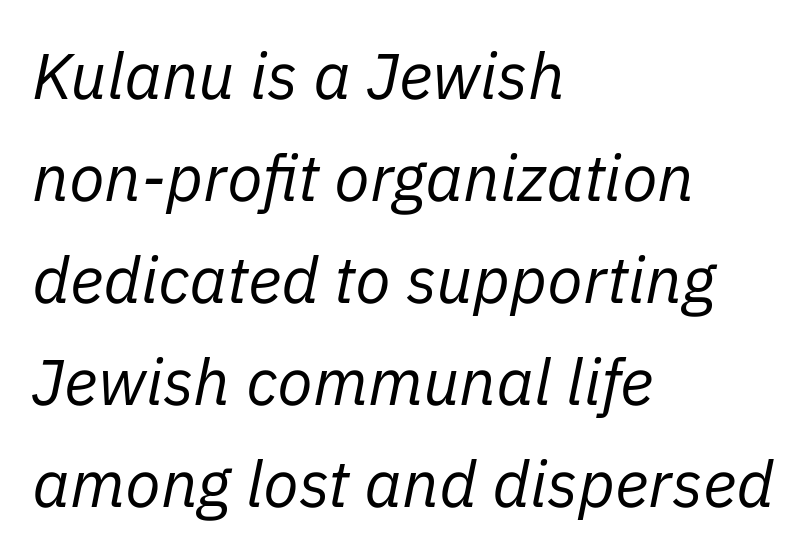
The image shows 65 px regular-weight type, italic (leaning right); set left-aligned, normal line spacing (1.57x), normal letter spacing, not underlined; low stroke contrast and a medium x-height.
